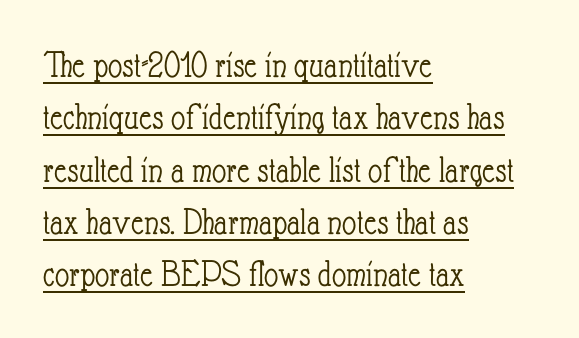
Q: Is the text bold? A: No.
Q: Is the text italic (slanted)? A: No, it is upright.
Q: Is the text underlined? A: Yes.
Q: How is the paragraph aligned? A: Left-aligned.
Q: Is the spacing between letters normal or unusually wide? A: Normal.
Q: Is the spacing between lines tight, normal or loose? A: Normal.
Q: Width (condensed, normal, or wide)? A: Condensed.
Q: Stroke contrast? A: Low.
Q: x-height? A: Small.
Q: Monospaced? A: No.
